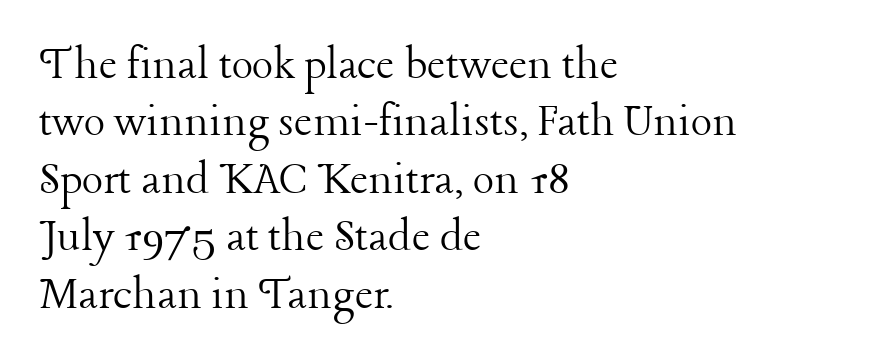
The image shows 50 px light serif type, upright; set left-aligned, tight line spacing (1.15x), normal letter spacing, not underlined; low stroke contrast and a medium x-height.
